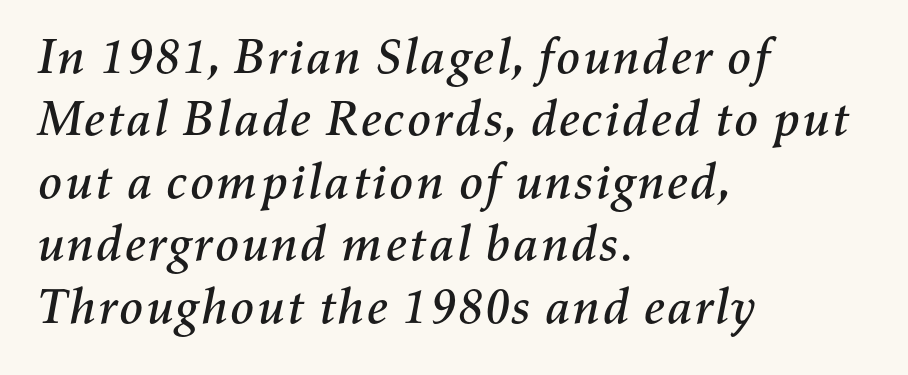
A student would call this left alignment; a typographer would say flush left, rag right. Think of a printed novel: that variable character pitch is what you see here. What's the leading like? Ordinary, nothing unusual. Yep, that's italic — everything's leaning. The passage shown is not underscored anywhere.
